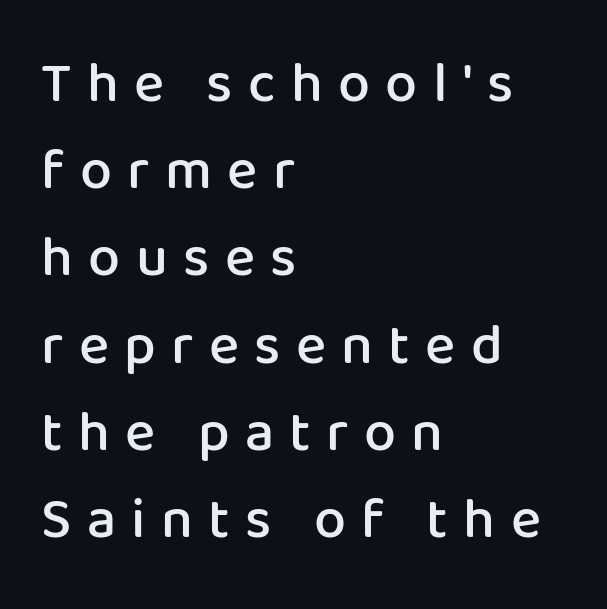
If you measured baseline to baseline, you'd find a middling distance. The face used here is proportionally spaced, like ordinary book or web type. Horizontally, the lines are justified to the leading edge only. Quick note: underline off.
